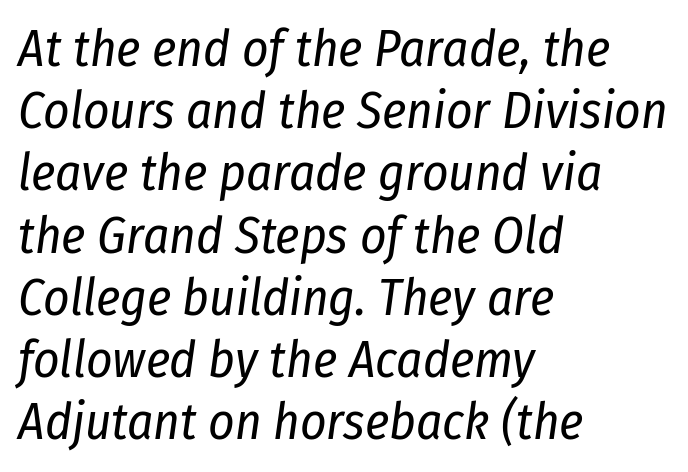
The image shows 51 px regular-weight, condensed type, italic (leaning right); set left-aligned, line spacing 1.22x, normal letter spacing, not underlined; low stroke contrast and a medium x-height.
